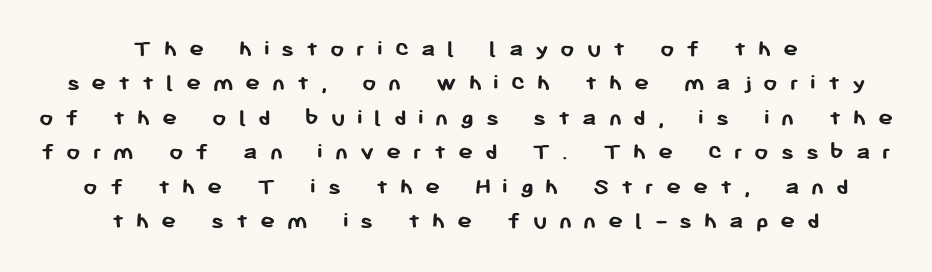
Q: Is the text bold? A: Yes.
Q: Is the text italic (slanted)? A: No, it is upright.
Q: Is the text underlined? A: No.
Q: How is the paragraph aligned? A: Centered.
Q: Is the spacing between letters normal or unusually wide? A: Unusually wide.
Q: Is the spacing between lines tight, normal or loose? A: Normal.
